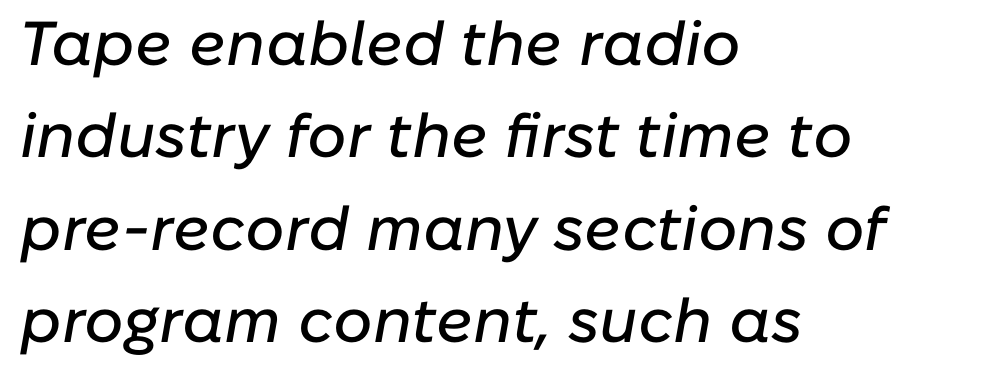
The image shows 62 px text type, italic (leaning right); set left-aligned, normal line spacing (1.49x), normal letter spacing, not underlined; low stroke contrast and a medium x-height.
